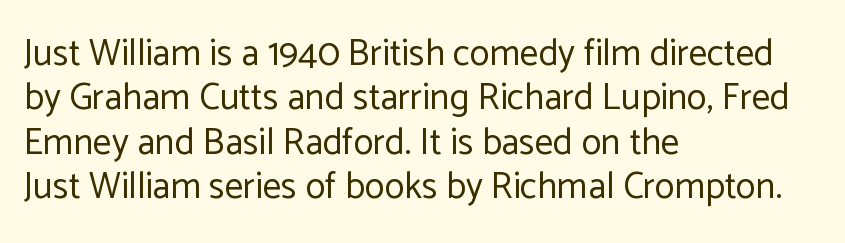
The image shows 37 px regular-weight sans-serif type, upright; set left-aligned, line spacing 1.2x, normal letter spacing, not underlined; low stroke contrast and a medium x-height.
